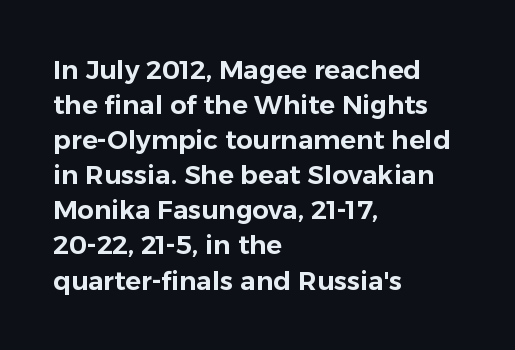
{"italic": "no", "underline": "no", "align": "left", "line_spacing": "normal", "line_spacing_ratio": 1.35, "letter_spacing": "normal", "letter_spacing_em": 0.0, "glyph_px": 26}
